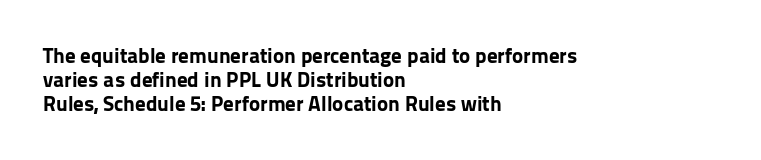
The image shows 21 px bold type, upright; set left-aligned, tight line spacing (1.14x), normal letter spacing, not underlined.
